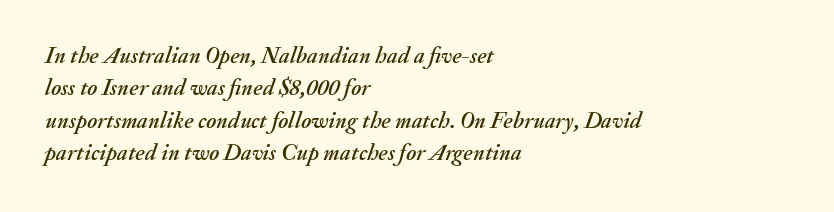
Descenders are the only things crossing below the line. Tracking here is standard; glyphs follow each other at the usual distance. The text carries the slant typical of an italic or oblique font. The lines in this sample share a left origin and differ only in where they stop.
